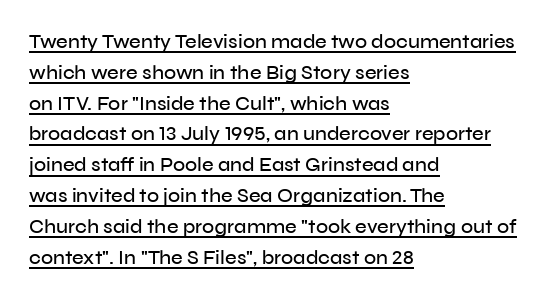
The image shows 20 px text type, upright; set left-aligned, normal line spacing (1.54x), normal letter spacing, underlined.
